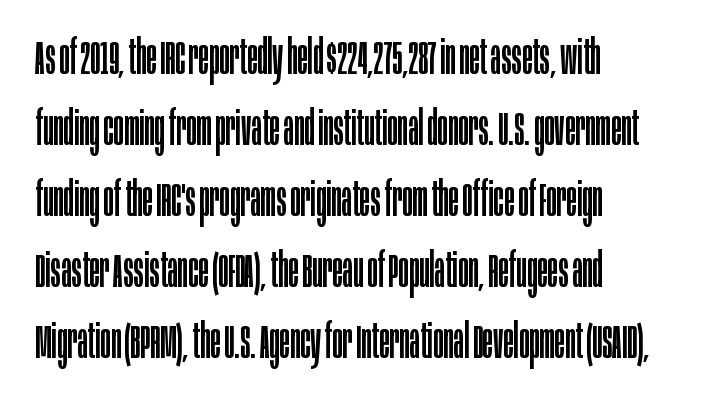
Q: Is the text bold? A: No.
Q: Is the text italic (slanted)? A: No, it is upright.
Q: Is the typeface a serif or a sans-serif typeface? A: Sans-serif.
Q: Is the text underlined? A: No.
Q: How is the paragraph aligned? A: Left-aligned.
Q: Is the spacing between letters normal or unusually wide? A: Normal.
Q: Is the spacing between lines tight, normal or loose? A: Normal.
Q: Width (condensed, normal, or wide)? A: Condensed.
Q: Stroke contrast? A: Low.
Q: x-height? A: Large.
Q: Monospaced? A: No.
